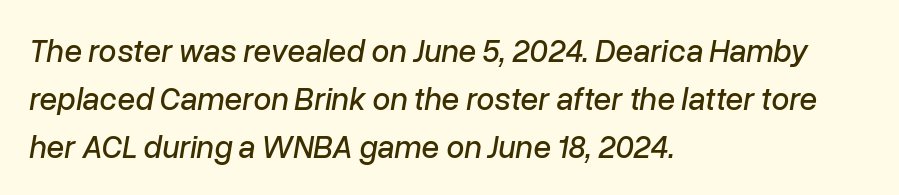
{"italic": "yes", "lean": "right", "slant_degrees": 10, "width": "normal", "stroke_contrast": "low", "x_height": "medium", "monospaced": "no", "underline": "no", "align": "left", "line_spacing": "normal", "line_spacing_ratio": 1.5, "letter_spacing": "normal", "letter_spacing_em": 0.0, "glyph_px": 32}
